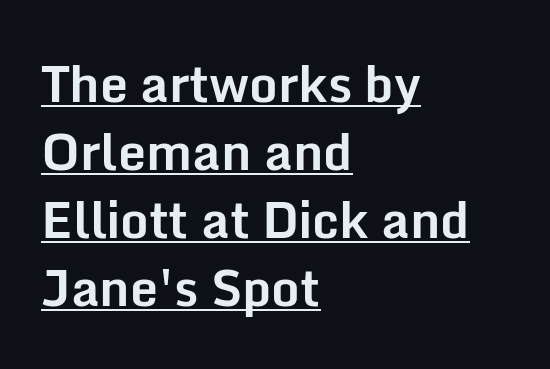
Does a line run under the words? Yes, clearly. The font family rendered here belongs to the sans-serif group. These lines are rendered in a variable-pitch font. Heft: maximum for text — a bold.
